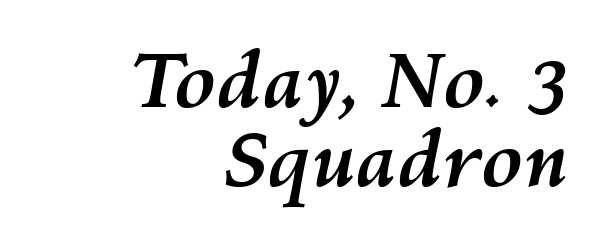
Q: Is the text bold? A: Yes.
Q: Is the text italic (slanted)? A: Yes, it leans right by about 10 degrees.
Q: Is the text underlined? A: No.
Q: How is the paragraph aligned? A: Right-aligned.
Q: Is the spacing between letters normal or unusually wide? A: Normal.
Q: Is the spacing between lines tight, normal or loose? A: Tight.
Q: Width (condensed, normal, or wide)? A: Normal.
Q: Stroke contrast? A: Medium.
Q: x-height? A: Medium.
Q: Monospaced? A: No.
